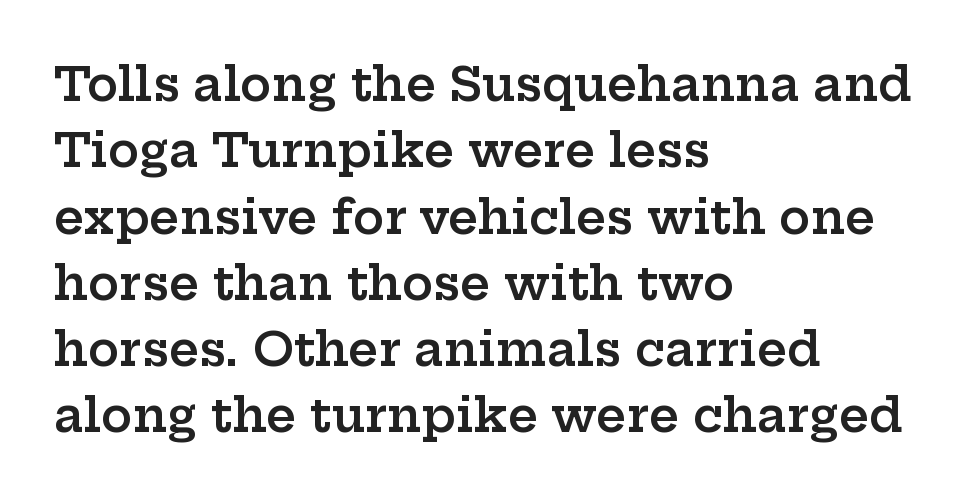
The image shows 47 px semibold, wide serif type, upright; set left-aligned, normal line spacing (1.41x), normal letter spacing, not underlined; low stroke contrast and a medium x-height.
